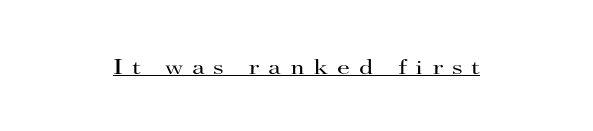
Q: Is the text bold? A: No.
Q: Is the text italic (slanted)? A: No, it is upright.
Q: Is the text underlined? A: Yes.
Q: Is the spacing between letters normal or unusually wide? A: Unusually wide.
